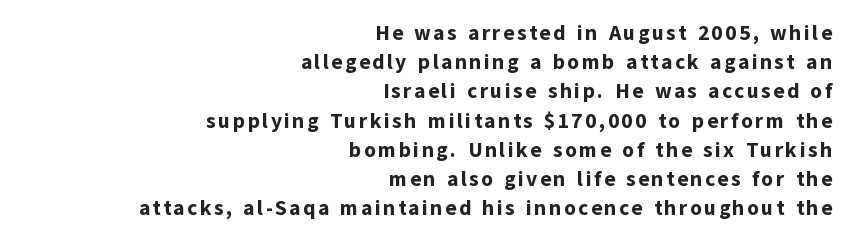
{"italic": "no", "bold": "yes", "underline": "no", "align": "right", "line_spacing": "normal", "line_spacing_ratio": 1.39, "glyph_px": 21}
